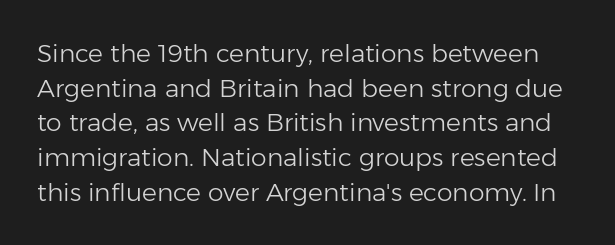
Q: Is the text bold? A: No.
Q: Is the text italic (slanted)? A: No, it is upright.
Q: Is the text underlined? A: No.
Q: Is the spacing between letters normal or unusually wide? A: Normal.
Q: Is the spacing between lines tight, normal or loose? A: Normal.
